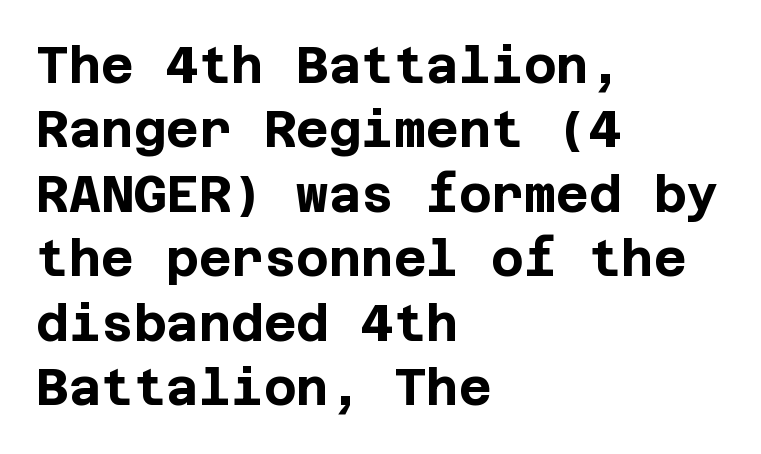
{"serif": "no", "italic": "no", "bold": "yes", "weight": "bold", "width": "normal", "stroke_contrast": "low", "x_height": "large", "underline": "no", "align": "left", "line_spacing": "normal", "line_spacing_ratio": 1.29, "letter_spacing": "normal", "letter_spacing_em": 0.0, "glyph_px": 50}
